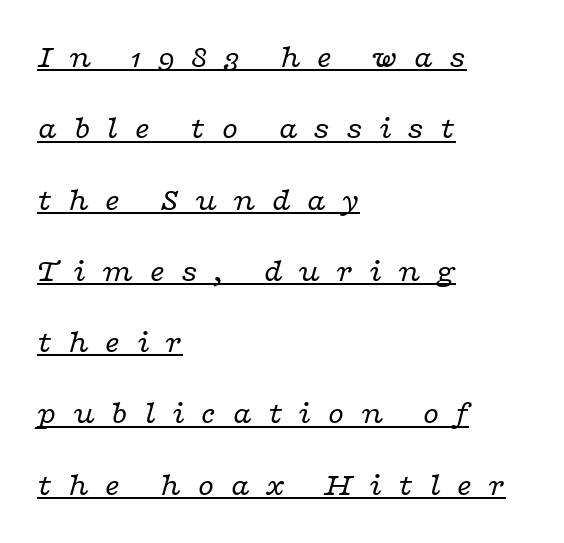
The image shows 33 px regular-weight, wide serif type, italic (leaning right); set left-aligned, loose line spacing (2.16x), unusually wide letter spacing (+0.47 em), underlined; low stroke contrast and a medium x-height.
